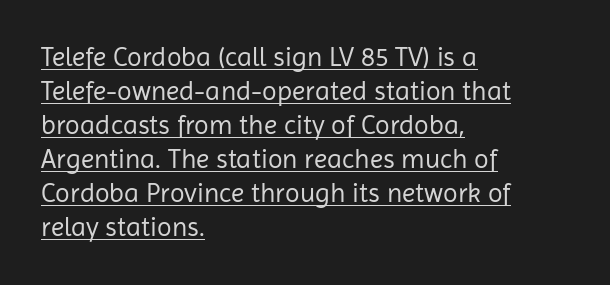
{"italic": "no", "bold": "no", "underline": "yes", "align": "left", "line_spacing": "normal", "line_spacing_ratio": 1.26, "letter_spacing": "normal", "letter_spacing_em": 0.0, "glyph_px": 27}
